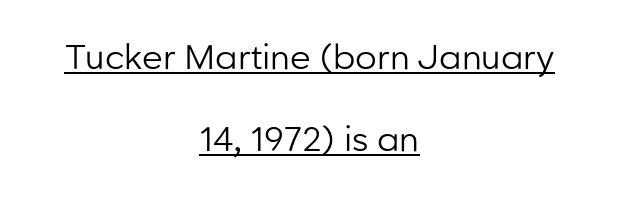
{"serif": "no", "italic": "no", "bold": "no", "weight": "regular", "width": "normal", "stroke_contrast": "low", "x_height": "medium", "monospaced": "no", "underline": "yes", "align": "center", "line_spacing": "loose", "line_spacing_ratio": 2.41, "letter_spacing": "normal", "letter_spacing_em": 0.0, "glyph_px": 34}
